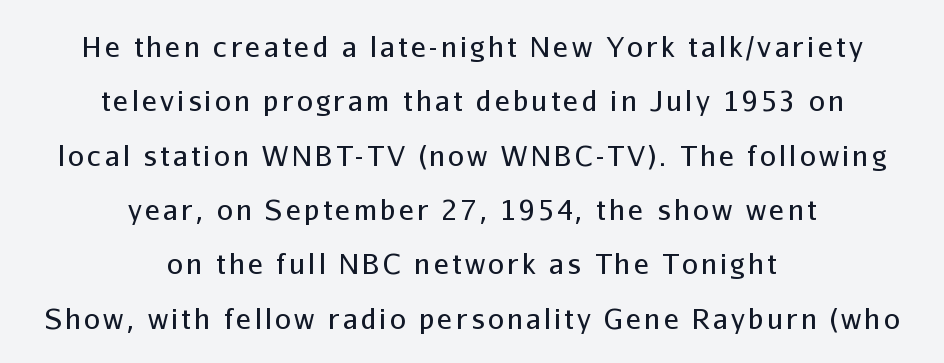
Is this a fixed-width face? No — the glyphs have proportional, varying widths. The rendering shows plain stroke endings on the letterforms — a sans-serif design. No italicization has been applied; the sample stays upright. Leading is clearly above the norm, producing a sparse column. Stroke thickness stays within the range of a standard reading face or lighter.
